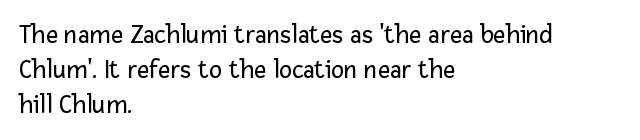
{"italic": "no", "bold": "no", "underline": "no", "align": "left", "line_spacing": "normal", "line_spacing_ratio": 1.29, "letter_spacing": "normal", "letter_spacing_em": 0.0, "glyph_px": 27}
